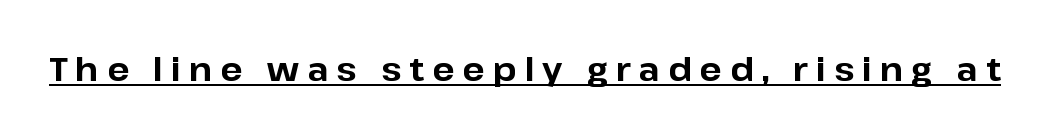
Q: Is the text bold? A: Yes.
Q: Is the text italic (slanted)? A: No, it is upright.
Q: Is the typeface a serif or a sans-serif typeface? A: Sans-serif.
Q: Is the text underlined? A: Yes.
Q: Is the spacing between letters normal or unusually wide? A: Unusually wide.
Q: Width (condensed, normal, or wide)? A: Normal.
Q: Stroke contrast? A: Low.
Q: x-height? A: Medium.
Q: Monospaced? A: No.
